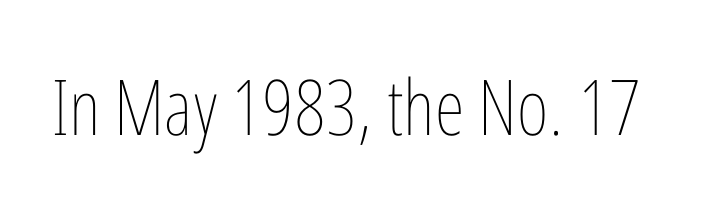
{"italic": "no", "bold": "no", "weight": "thin", "width": "condensed", "stroke_contrast": "low", "x_height": "medium", "monospaced": "no", "underline": "no", "letter_spacing": "normal", "letter_spacing_em": 0.0, "glyph_px": 77}
